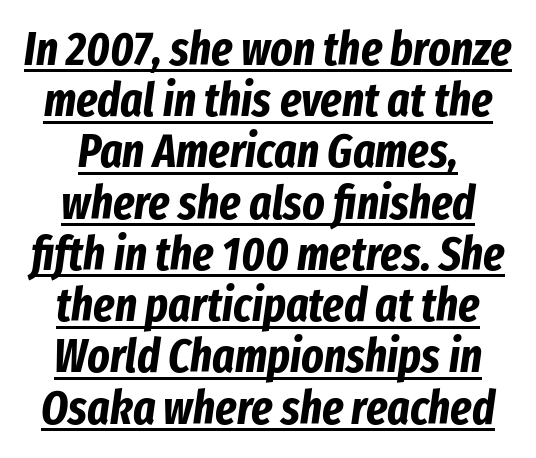
This sample trades vertical openness for compactness between lines. The setting favours the middle, as headings and verse often do. Emphasis by weight is at full strength: bold. The passage shown leans; its letterforms are oblique. You could not count columns in this text — the font is proportionally spaced.
